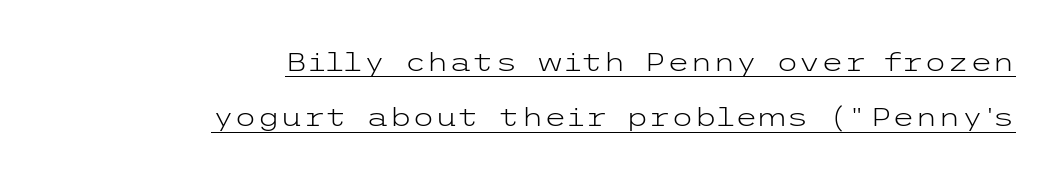
Q: Is the text bold? A: No.
Q: Is the text italic (slanted)? A: No, it is upright.
Q: Is the text underlined? A: Yes.
Q: How is the paragraph aligned? A: Right-aligned.
Q: Is the spacing between letters normal or unusually wide? A: Normal.
Q: Is the spacing between lines tight, normal or loose? A: Loose.
